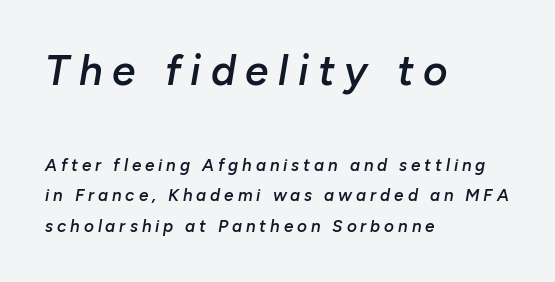
{"italic": "yes", "lean": "right", "slant_degrees": 10, "bold": "semi", "weight": "semibold", "width": "normal", "stroke_contrast": "low", "x_height": "medium", "monospaced": "no", "underline": "no", "align": "left", "line_spacing_ratio": 1.79, "letter_spacing": "wide", "letter_spacing_em": 0.23, "larger_block": "first", "size_ratio": 2.47, "glyph_px": 42}
